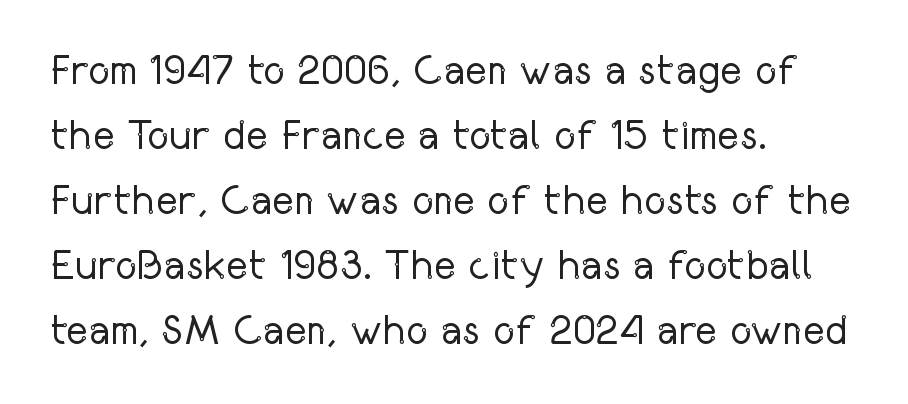
Honestly, the row spacing looks completely unremarkable. Is this a fixed-width face? No — the glyphs have proportional, varying widths. This is not heavy type; no bold has been used. Examine the stroke ends and you'll find no serifs.
